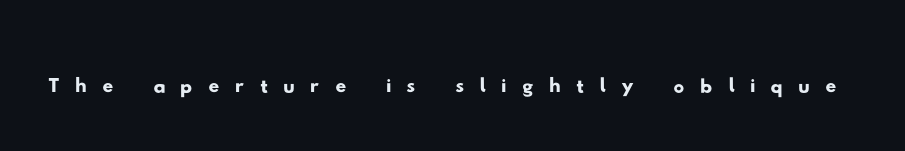
Underlining? Definitely not there. The face used here is a sans, in the tradition of grotesques and geometrics. Each letter keeps its own natural width here, so spacing adapts to shape. The gaps between neighbouring characters are conspicuously large.
